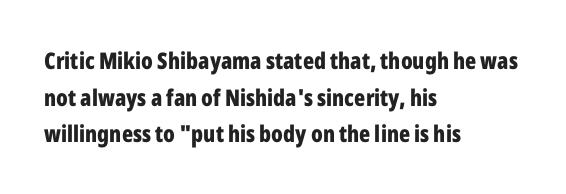
The image shows 23 px bold type, upright; set left-aligned, normal line spacing (1.59x), normal letter spacing, not underlined.
